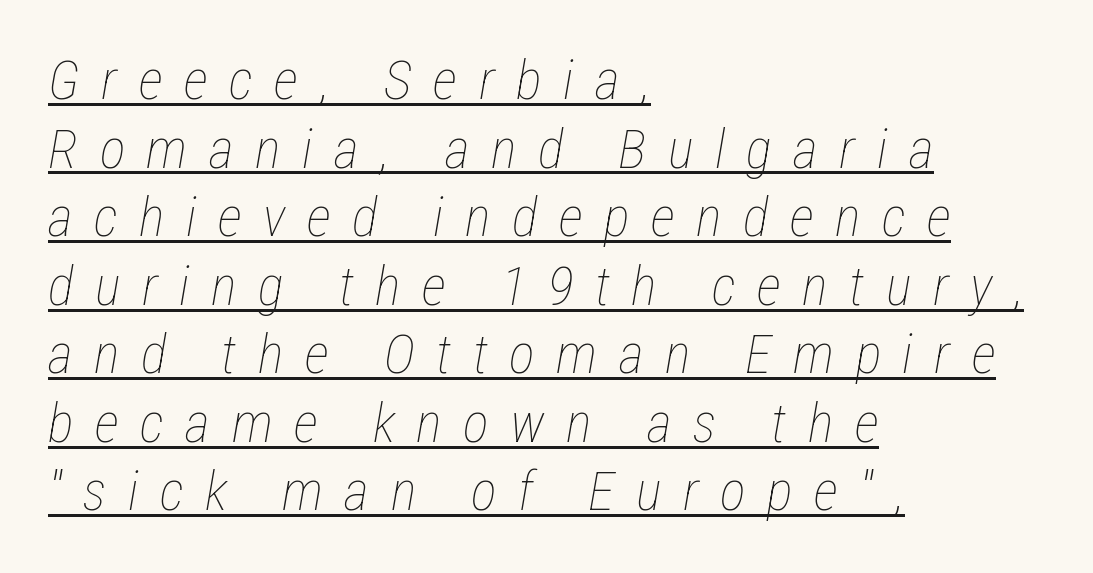
Q: Is the text bold? A: No.
Q: Is the text italic (slanted)? A: Yes, it leans right by about 12 degrees.
Q: Is the text underlined? A: Yes.
Q: How is the paragraph aligned? A: Left-aligned.
Q: Is the spacing between letters normal or unusually wide? A: Unusually wide.
Q: Is the spacing between lines tight, normal or loose? A: Normal.
Q: Width (condensed, normal, or wide)? A: Condensed.
Q: Stroke contrast? A: Low.
Q: x-height? A: Medium.
Q: Monospaced? A: No.
